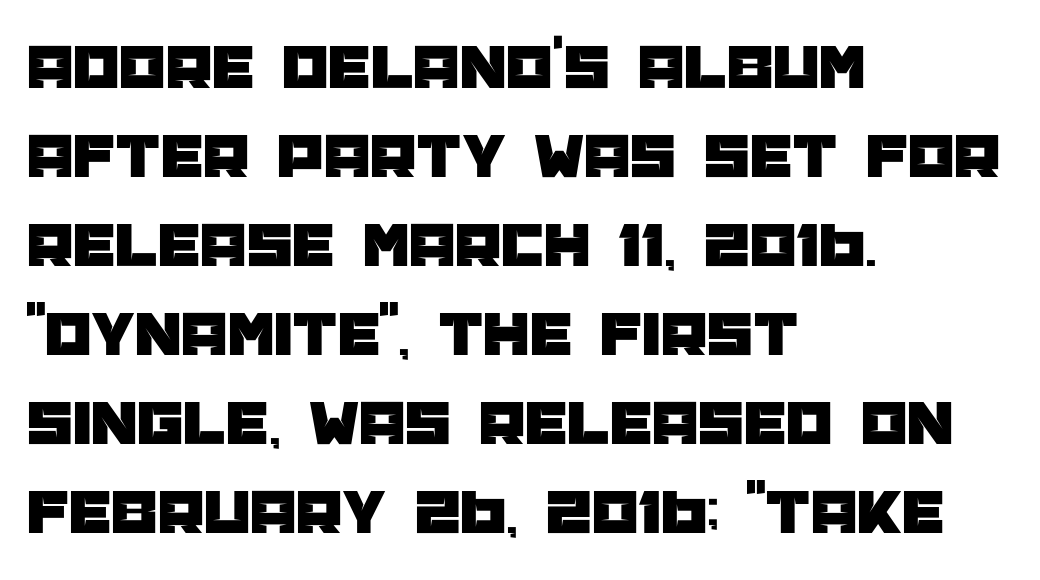
The image shows 66 px sans-serif type, upright; set left-aligned, normal line spacing (1.35x), normal letter spacing, not underlined; low stroke contrast and a large x-height.
